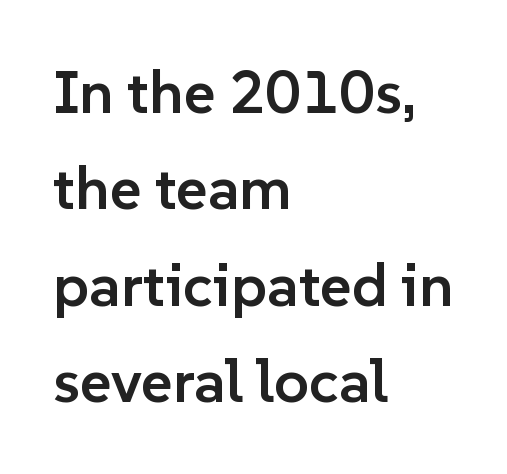
The glyphs are unaccompanied by any horizontal stroke below them. Proportional: the letters do not fall into vertical columns. The face used here is rendered with its standard letterfit. These lines stack with their left ends in a neat column.
